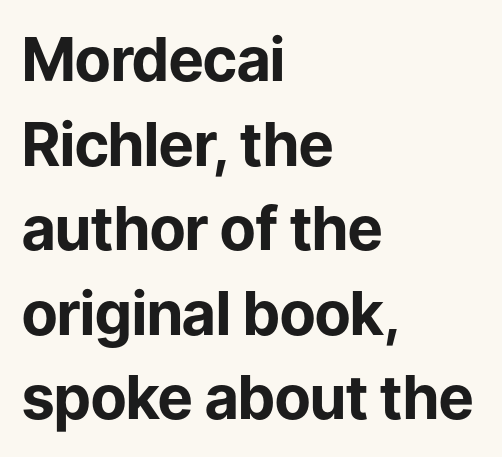
The image shows 60 px bold sans-serif type, upright; set left-aligned, normal line spacing (1.41x), normal letter spacing, not underlined; low stroke contrast and a medium x-height.
